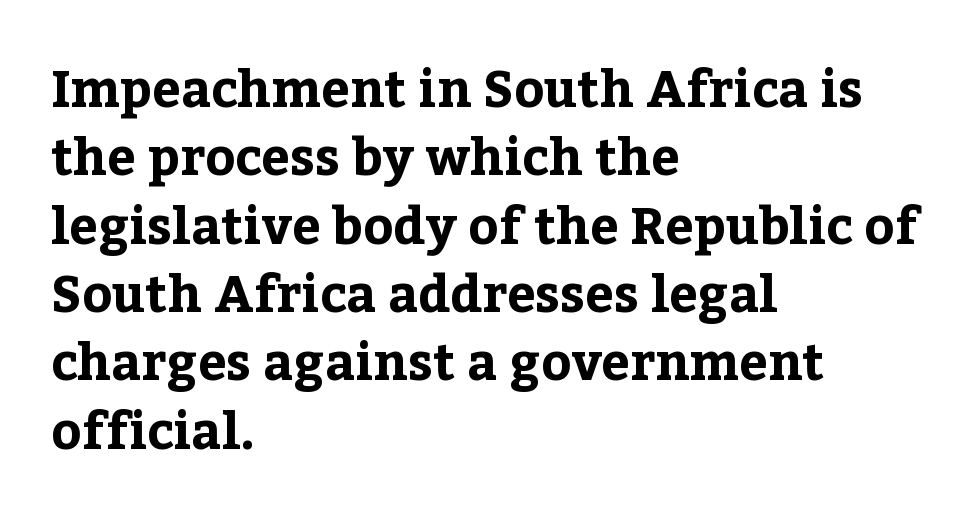
{"serif": "yes", "italic": "no", "bold": "yes", "weight": "bold", "width": "normal", "stroke_contrast": "low", "x_height": "medium", "monospaced": "no", "underline": "no", "align": "left", "line_spacing": "normal", "line_spacing_ratio": 1.34, "letter_spacing": "normal", "letter_spacing_em": 0.0, "glyph_px": 51}
